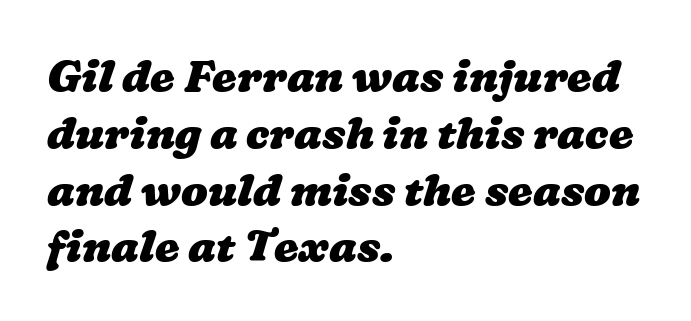
The image shows 44 px heavy, wide type; set left-aligned, normal line spacing (1.29x), normal letter spacing, not underlined; low stroke contrast and a medium x-height.
